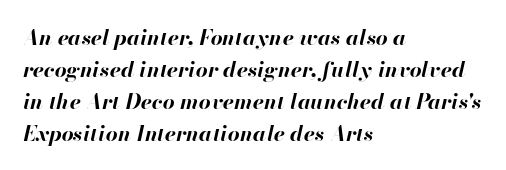
{"italic": "yes", "lean": "right", "slant_degrees": 13, "bold": "yes", "underline": "no", "align": "left", "line_spacing": "normal", "line_spacing_ratio": 1.53, "letter_spacing": "normal", "letter_spacing_em": 0.0, "glyph_px": 21}
